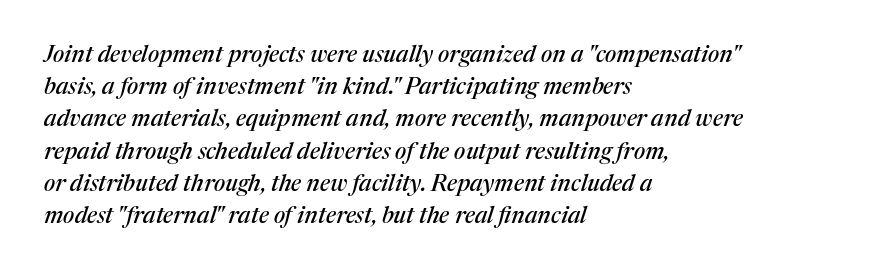
{"italic": "yes", "lean": "right", "slant_degrees": 17, "underline": "no", "align": "left", "line_spacing": "normal", "line_spacing_ratio": 1.4, "letter_spacing": "normal", "letter_spacing_em": 0.0, "glyph_px": 23}
